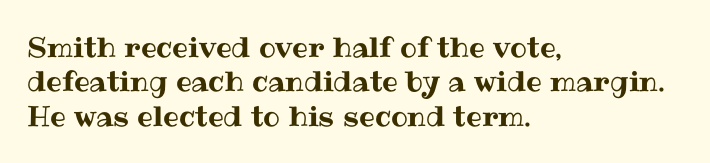
Q: Is the text italic (slanted)? A: No, it is upright.
Q: Is the text underlined? A: No.
Q: How is the paragraph aligned? A: Left-aligned.
Q: Is the spacing between letters normal or unusually wide? A: Normal.
Q: Width (condensed, normal, or wide)? A: Normal.
Q: Stroke contrast? A: Medium.
Q: x-height? A: Medium.
Q: Monospaced? A: No.
